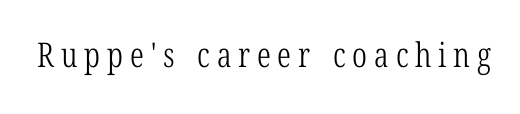
Q: Is the text bold? A: No.
Q: Is the text italic (slanted)? A: No, it is upright.
Q: Is the typeface a serif or a sans-serif typeface? A: Serif.
Q: Is the text underlined? A: No.
Q: Is the spacing between letters normal or unusually wide? A: Unusually wide.
Q: Width (condensed, normal, or wide)? A: Condensed.
Q: Stroke contrast? A: Low.
Q: x-height? A: Medium.
Q: Monospaced? A: No.
